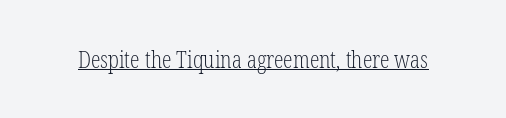
Underlined type. When letters stand straight like this, we call the style roman or upright. The line texture is even and compact thanks to regular tracking. The strokes carry an ordinary text weight at most.
